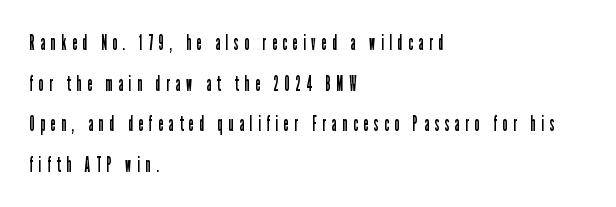
Weight class: somewhere from thin through regular. Does extra space separate the letters? Yes, quite a lot of it. The lines are quadded left. This sample trades compactness for vertical openness between lines. The area under the type is left untouched. Notice how the stems are strictly vertical — no italics here.
